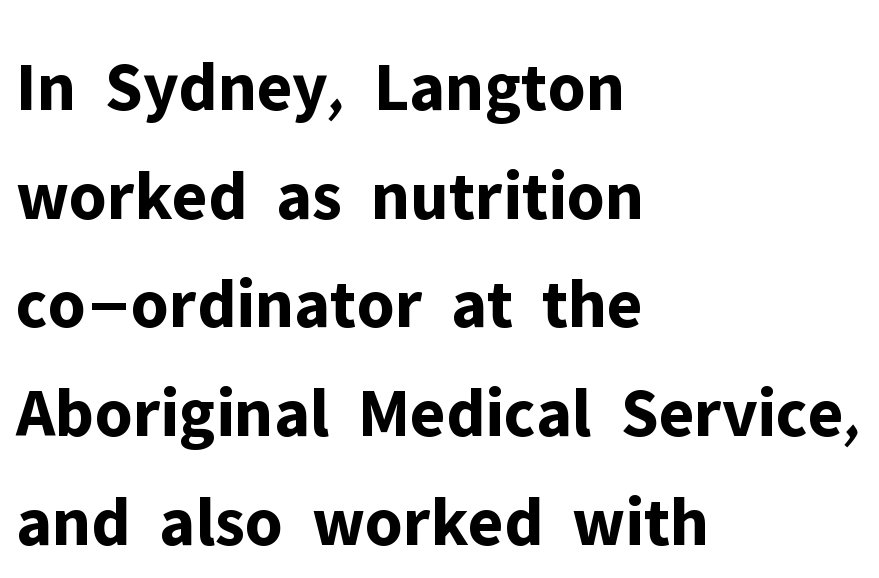
The face used here is a sans, in the tradition of grotesques and geometrics. The glyphs have the mass of a bold cut. Beneath every word, the page is bare. The rendering uses natural spacing where letterforms have individual widths. The rendering uses a moderate line-height, typical for paragraphs. The lines are quadded left.
